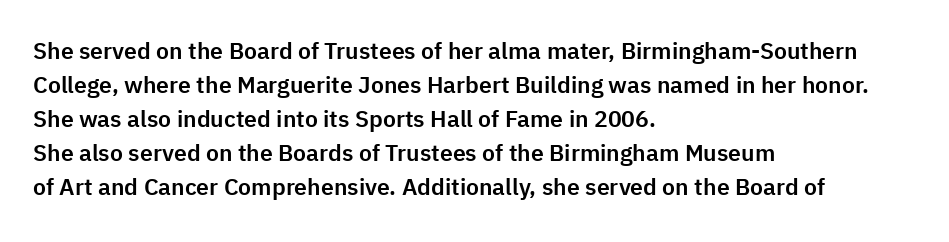
Clear beneath every line of the passage. Notice how descenders clear the ascenders below comfortably — that's standard leading. In terms of letterspacing, this is plain default setting. The lettering stays uniformly vertical, giving the passage a roman look. The lines in this sample share a left origin and differ only in where they stop.
